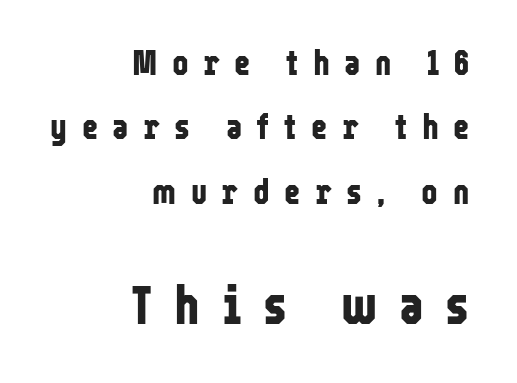
{"serif": "no", "italic": "no", "bold": "yes", "weight": "bold", "width": "condensed", "stroke_contrast": "low", "x_height": "medium", "monospaced": "no", "underline": "no", "align": "right", "line_spacing_ratio": 1.84, "letter_spacing": "wide", "letter_spacing_em": 0.41, "larger_block": "second", "size_ratio": 1.51, "glyph_px": 53}
